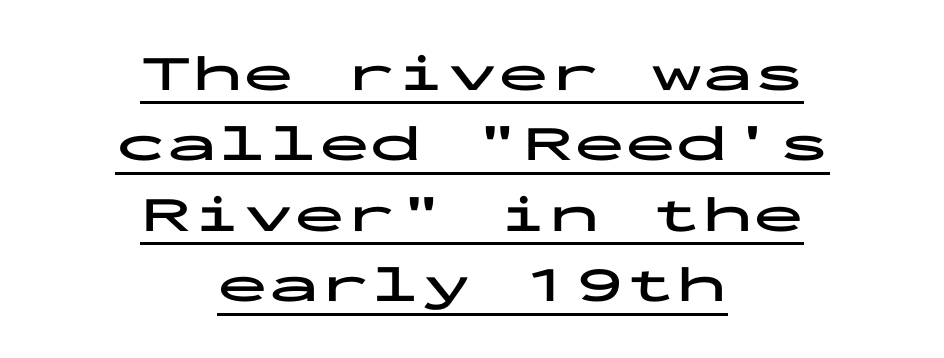
{"serif": "no", "italic": "no", "bold": "yes", "weight": "bold", "width": "wide", "stroke_contrast": "low", "x_height": "medium", "monospaced": "yes", "underline": "yes", "align": "center", "line_spacing": "normal", "line_spacing_ratio": 1.38, "letter_spacing": "normal", "letter_spacing_em": 0.0, "glyph_px": 51}
